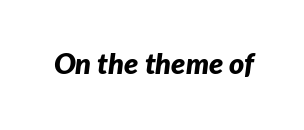
The image shows 29 px bold type, italic (leaning right); set normal letter spacing, not underlined; low stroke contrast and a medium x-height.
